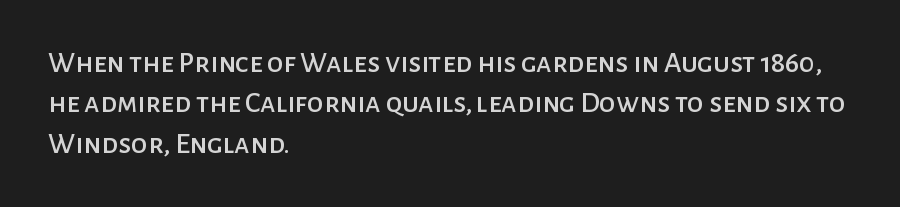
Q: Is the text italic (slanted)? A: No, it is upright.
Q: Is the typeface a serif or a sans-serif typeface? A: Sans-serif.
Q: Is the text underlined? A: No.
Q: How is the paragraph aligned? A: Left-aligned.
Q: Is the spacing between letters normal or unusually wide? A: Normal.
Q: Is the spacing between lines tight, normal or loose? A: Normal.
Q: Width (condensed, normal, or wide)? A: Normal.
Q: Stroke contrast? A: Low.
Q: x-height? A: Medium.
Q: Monospaced? A: No.
